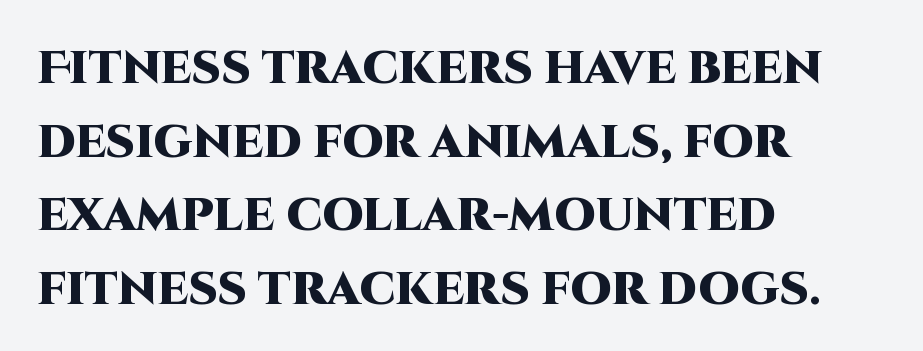
Q: Is the text bold? A: Yes.
Q: Is the text italic (slanted)? A: No, it is upright.
Q: Is the typeface a serif or a sans-serif typeface? A: Sans-serif.
Q: Is the text underlined? A: No.
Q: How is the paragraph aligned? A: Left-aligned.
Q: Is the spacing between letters normal or unusually wide? A: Normal.
Q: Is the spacing between lines tight, normal or loose? A: Normal.
Q: Width (condensed, normal, or wide)? A: Normal.
Q: Stroke contrast? A: High.
Q: x-height? A: Large.
Q: Monospaced? A: No.
